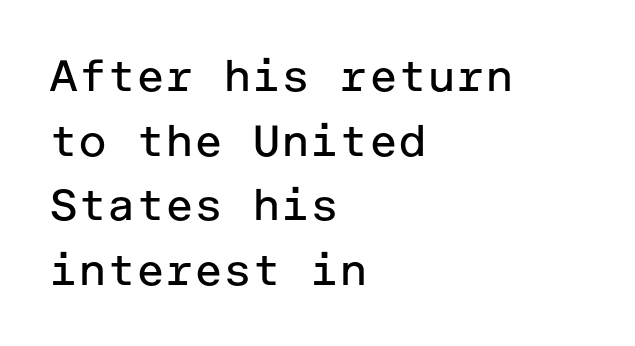
The image shows 44 px regular-weight sans-serif type, upright; set left-aligned, normal line spacing (1.47x), normal letter spacing, not underlined; low stroke contrast and a medium x-height.
